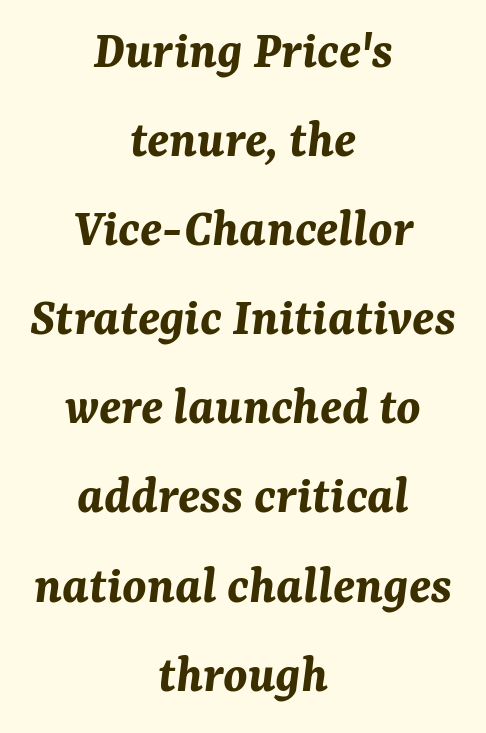
Students, observe: this is what conventionally led text looks like. Strokes here are thick enough to call this a true bold. The text block is weighted toward neither margin, spreading evenly from the middle. Posture: slanted. Clear beneath every line of the passage.
